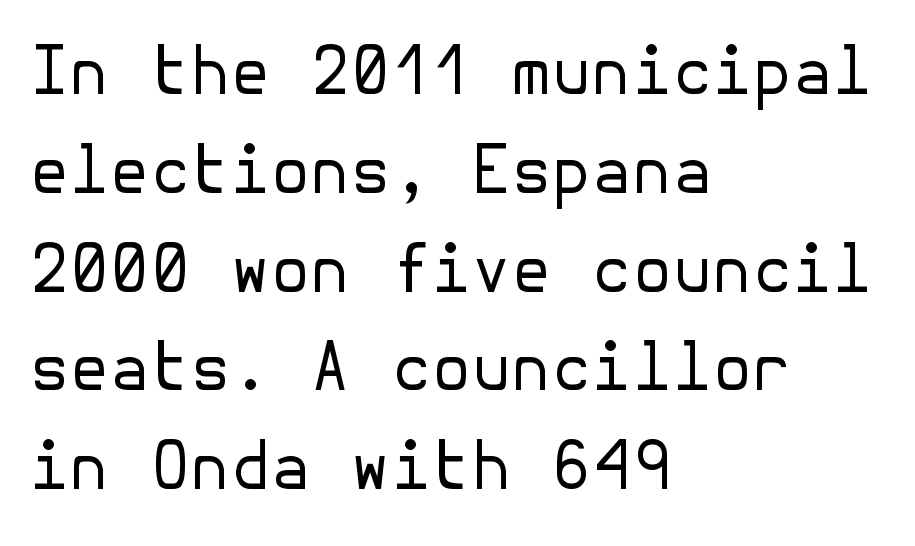
The image shows 65 px regular-weight sans-serif type, upright; set left-aligned, normal line spacing (1.52x), normal letter spacing, not underlined; low stroke contrast and a medium x-height.
